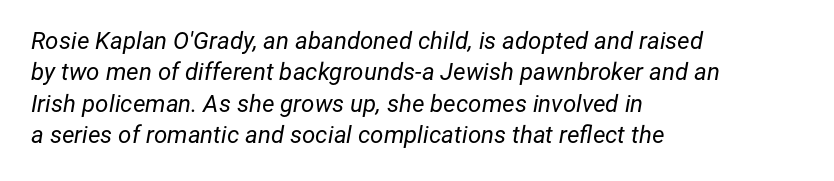
{"italic": "yes", "lean": "right", "slant_degrees": 12, "bold": "no", "underline": "no", "align": "left", "line_spacing": "normal", "line_spacing_ratio": 1.31, "letter_spacing": "normal", "letter_spacing_em": 0.0, "glyph_px": 24}
